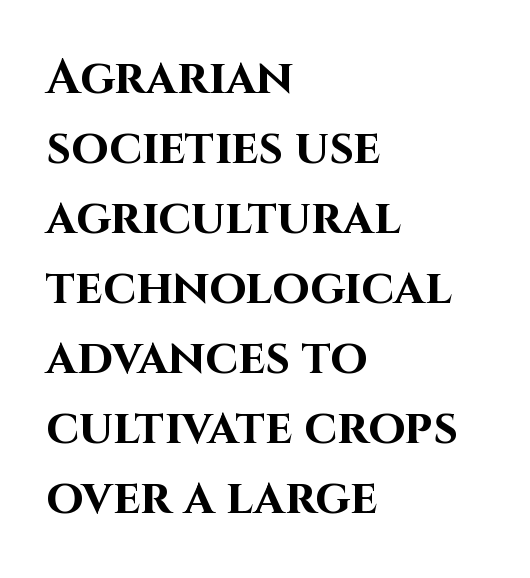
{"serif": "no", "italic": "no", "bold": "yes", "weight": "bold", "width": "normal", "stroke_contrast": "high", "x_height": "large", "monospaced": "no", "underline": "no", "align": "left", "line_spacing": "normal", "line_spacing_ratio": 1.46, "letter_spacing": "normal", "letter_spacing_em": 0.0, "glyph_px": 48}
